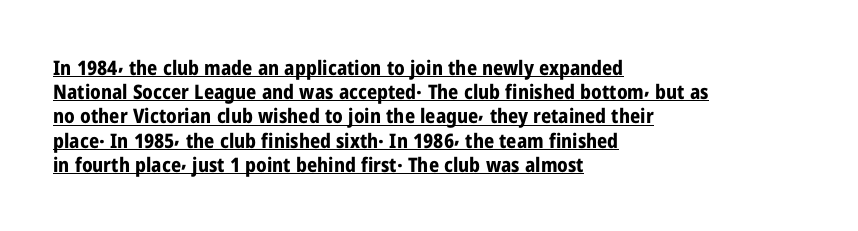
Caption: multi-line text, flush left, ragged right. The font's upright variant was chosen for this text. Honestly, the letter spacing is just normal — you wouldn't notice it. The glyphs have the mass of a bold cut.
